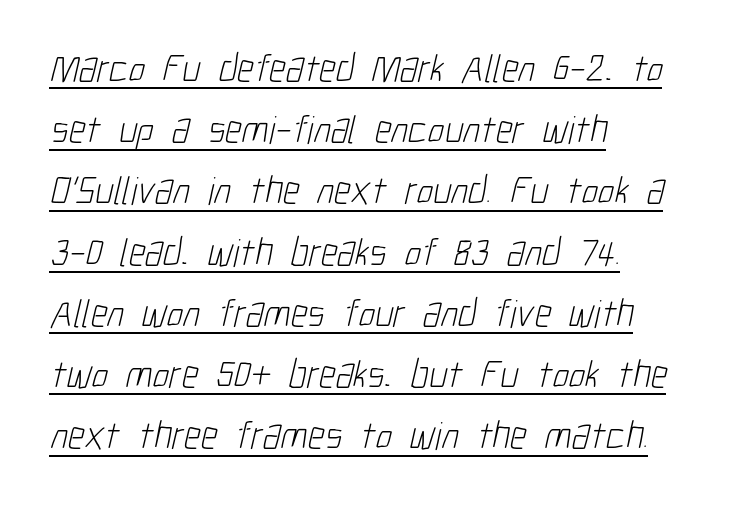
Stroke mass is kept to a normal reading level or below. This sample has the flowing, uneven cadence of proportional lettering. Rows of type keep a routine distance in the vertical direction. Nobody touched the tracking dial on this one. This rendering features underlined lettering.
